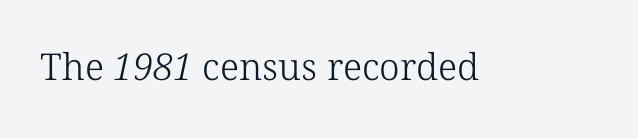
The image shows 37 px light serif type; set normal letter spacing, not underlined; low stroke contrast and a medium x-height.
